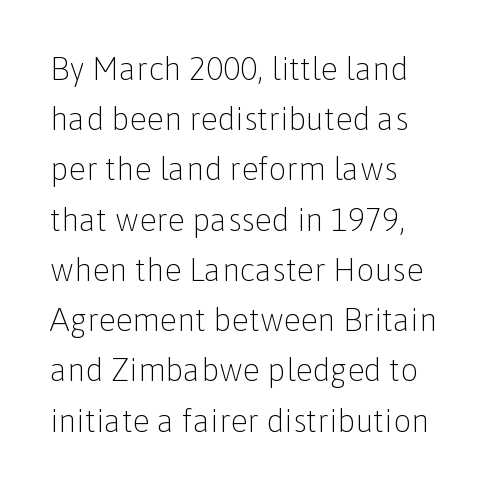
Tall strokes in this sample are plumb rather than angled. Is the block centered? No — it sits flush against the left margin. Proportional: the letters do not fall into vertical columns. The font family rendered here belongs to the sans-serif group. Underlining? Definitely not there.
